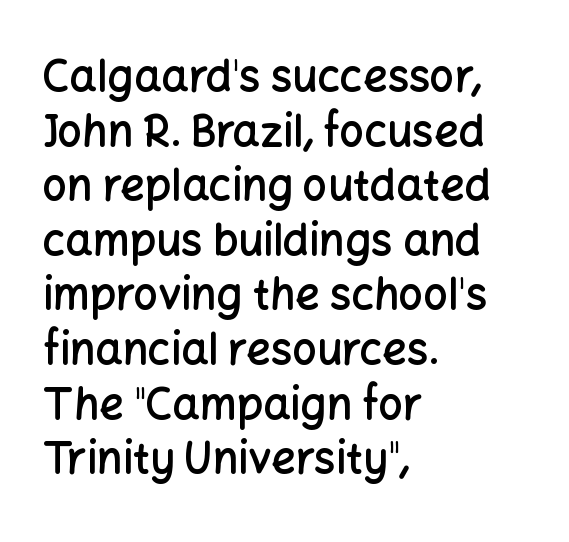
Typesetter's note: demi weight, one step under bold. A clean baseline with only descenders dipping below it. Examine the stroke ends and you'll find no serifs. This rendering leaves character spacing at its baseline value. Every stem runs plumb, perpendicular to the baseline. These lines are rendered in a variable-pitch font.
